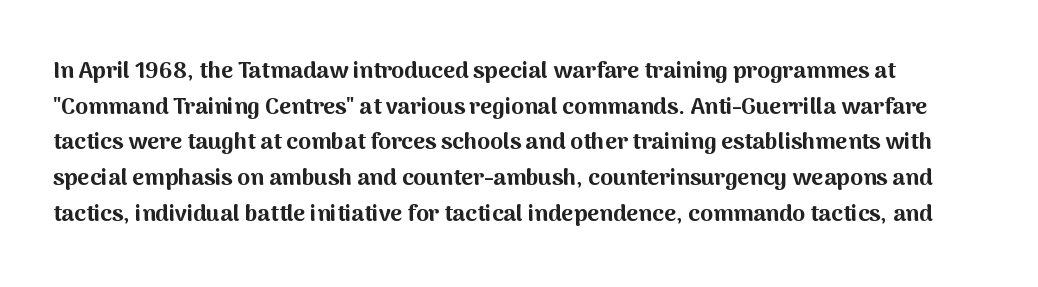
The image shows 23 px bold type, upright; set normal line spacing (1.55x), normal letter spacing, not underlined.
